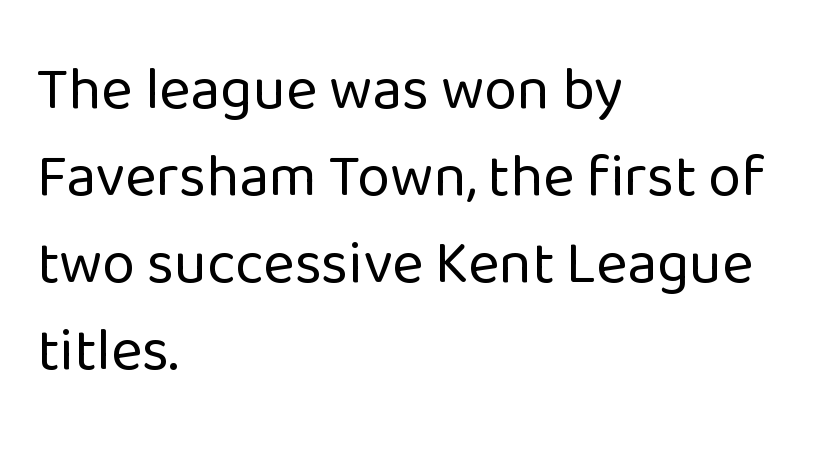
{"serif": "no", "italic": "no", "bold": "no", "weight": "regular", "width": "normal", "stroke_contrast": "low", "x_height": "medium", "monospaced": "no", "underline": "no", "align": "left", "line_spacing": "normal", "line_spacing_ratio": 1.45, "letter_spacing": "normal", "letter_spacing_em": 0.0, "glyph_px": 60}
